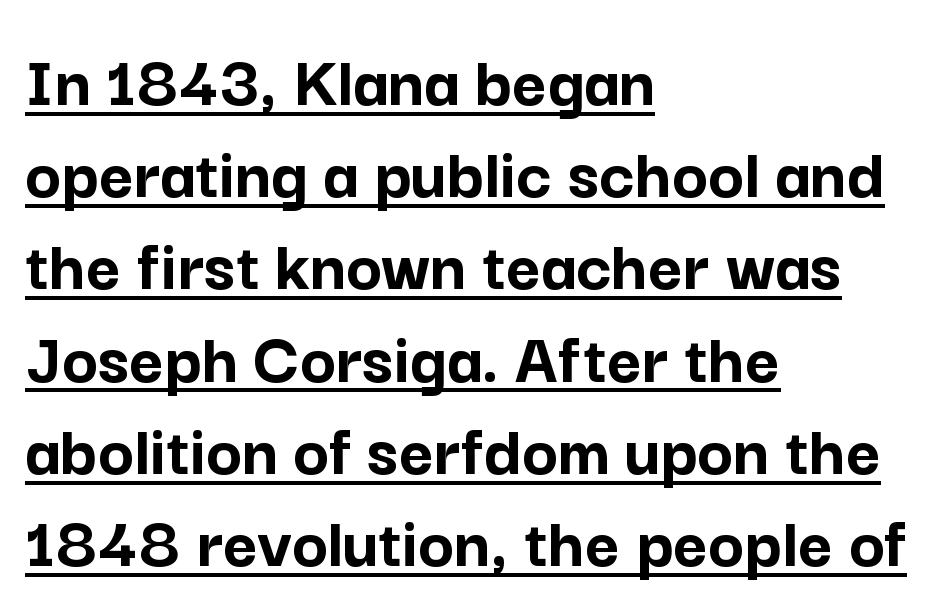
Q: Is the text bold? A: Yes.
Q: Is the text italic (slanted)? A: No, it is upright.
Q: Is the typeface a serif or a sans-serif typeface? A: Sans-serif.
Q: Is the text underlined? A: Yes.
Q: How is the paragraph aligned? A: Left-aligned.
Q: Is the spacing between letters normal or unusually wide? A: Normal.
Q: Width (condensed, normal, or wide)? A: Normal.
Q: Stroke contrast? A: Low.
Q: x-height? A: Medium.
Q: Monospaced? A: No.
